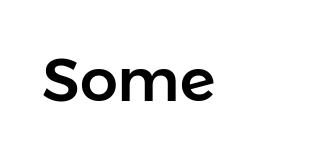
{"serif": "no", "italic": "no", "width": "normal", "stroke_contrast": "low", "x_height": "medium", "monospaced": "no", "underline": "no", "letter_spacing": "normal", "letter_spacing_em": 0.0, "glyph_px": 60}
